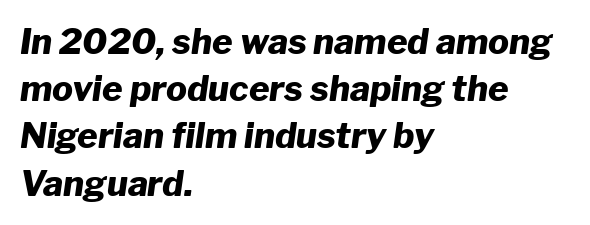
The image shows 35 px heavy type, italic (leaning right); set left-aligned, normal line spacing (1.35x), normal letter spacing, not underlined; low stroke contrast and a medium x-height.
